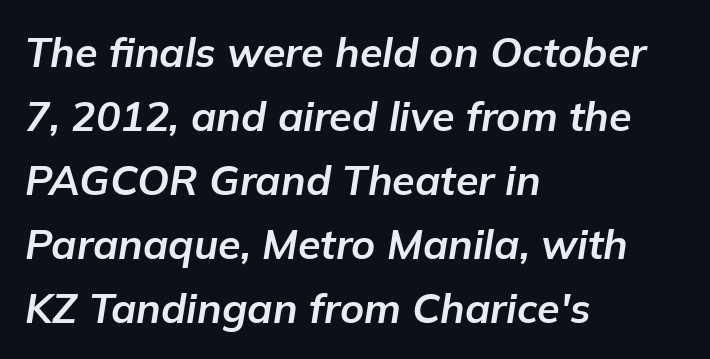
The image shows 41 px bold type, italic (leaning right); set left-aligned, normal line spacing (1.56x), normal letter spacing, not underlined; low stroke contrast and a medium x-height.
